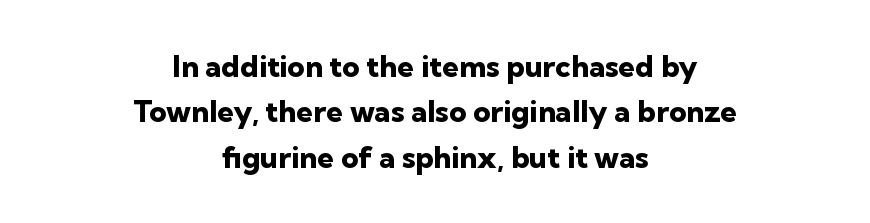
Q: Is the text bold? A: Yes.
Q: Is the text italic (slanted)? A: No, it is upright.
Q: Is the typeface a serif or a sans-serif typeface? A: Sans-serif.
Q: Is the text underlined? A: No.
Q: How is the paragraph aligned? A: Centered.
Q: Is the spacing between letters normal or unusually wide? A: Normal.
Q: Is the spacing between lines tight, normal or loose? A: Normal.
Q: Width (condensed, normal, or wide)? A: Normal.
Q: Stroke contrast? A: Low.
Q: x-height? A: Medium.
Q: Monospaced? A: No.
